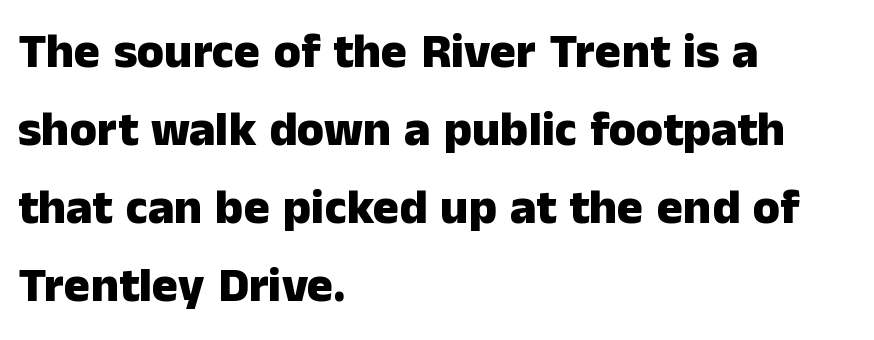
Q: Is the text bold? A: Yes.
Q: Is the text italic (slanted)? A: No, it is upright.
Q: Is the typeface a serif or a sans-serif typeface? A: Sans-serif.
Q: Is the text underlined? A: No.
Q: How is the paragraph aligned? A: Left-aligned.
Q: Is the spacing between letters normal or unusually wide? A: Normal.
Q: Is the spacing between lines tight, normal or loose? A: Normal.
Q: Width (condensed, normal, or wide)? A: Normal.
Q: Stroke contrast? A: Low.
Q: x-height? A: Medium.
Q: Monospaced? A: No.
